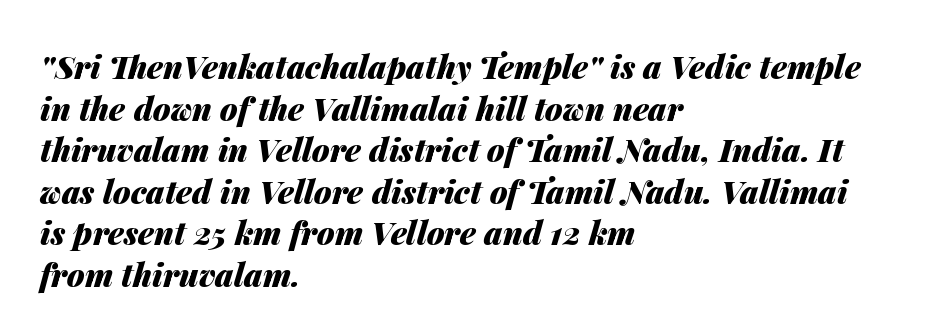
{"italic": "yes", "lean": "right", "slant_degrees": 14, "bold": "yes", "weight": "heavy", "width": "normal", "stroke_contrast": "medium", "x_height": "medium", "monospaced": "no", "underline": "no", "align": "left", "line_spacing": "normal", "line_spacing_ratio": 1.3, "letter_spacing": "normal", "letter_spacing_em": 0.0, "glyph_px": 32}
